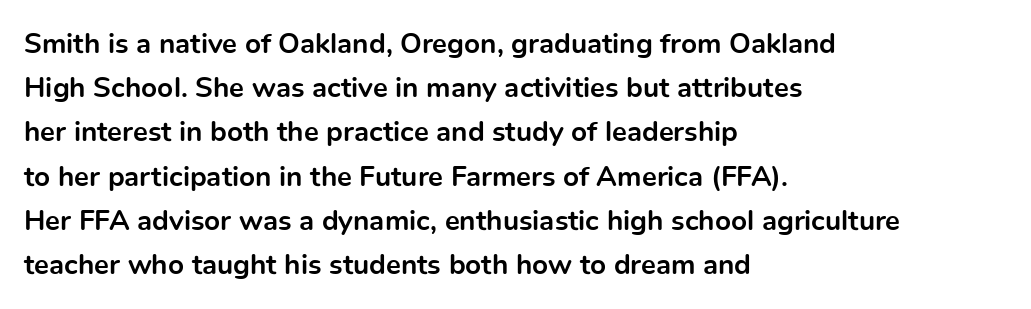
Teacher's note: observe the even left margin — that is flush-left alignment. Italic: no, the glyphs are upright roman. Bare-footed words on every line. Letterform terminals end flat and unadorned throughout the passage. Students, observe: this is what conventionally led text looks like. Weight check: bold — yes, fully.
